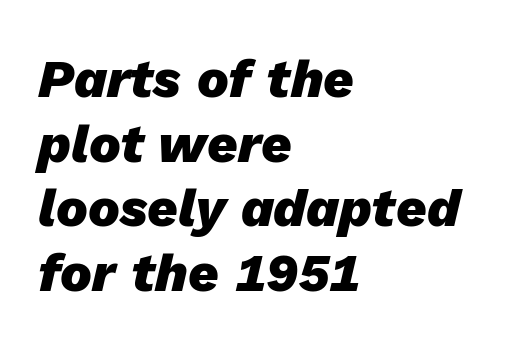
Q: Is the text bold? A: Yes.
Q: Is the text italic (slanted)? A: Yes, it leans right by about 13 degrees.
Q: Is the text underlined? A: No.
Q: How is the paragraph aligned? A: Left-aligned.
Q: Is the spacing between letters normal or unusually wide? A: Normal.
Q: Width (condensed, normal, or wide)? A: Normal.
Q: Stroke contrast? A: Low.
Q: x-height? A: Medium.
Q: Monospaced? A: No.
